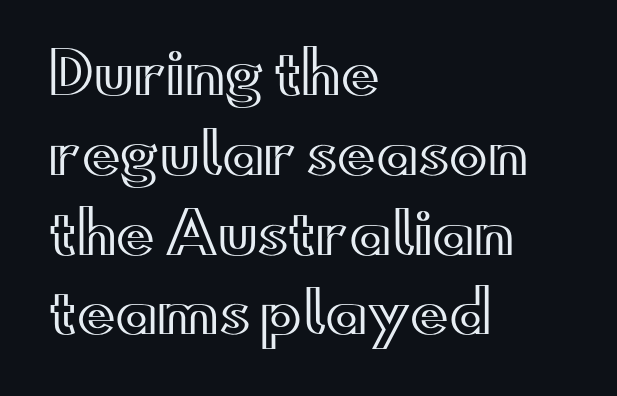
The image shows 57 px wide type, upright; set left-aligned, normal line spacing (1.4x), normal letter spacing, not underlined; a small x-height.
